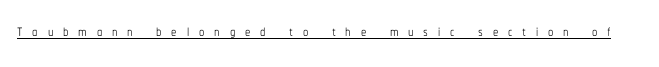
Q: Is the text bold? A: No.
Q: Is the text italic (slanted)? A: No, it is upright.
Q: Is the text underlined? A: Yes.
Q: Is the spacing between letters normal or unusually wide? A: Unusually wide.
